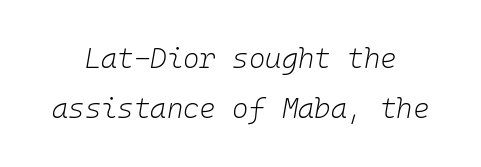
The axis of the letterforms is tilted away from vertical. Here the glyphs are tracked normally, forming tight word shapes. If you folded the block vertically in half, each line would mirror itself in length. Monospaced: the letters line up in strict vertical columns. Stroke thickness stays within the range of a standard reading face or lighter.
